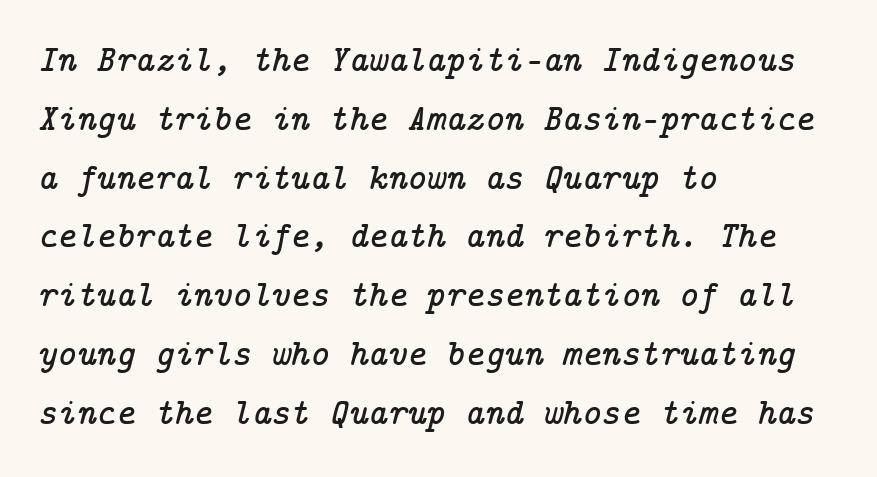
The image shows 37 px serif type, italic (leaning right); set left-aligned, normal line spacing (1.59x), normal letter spacing, not underlined; low stroke contrast and a medium x-height.
